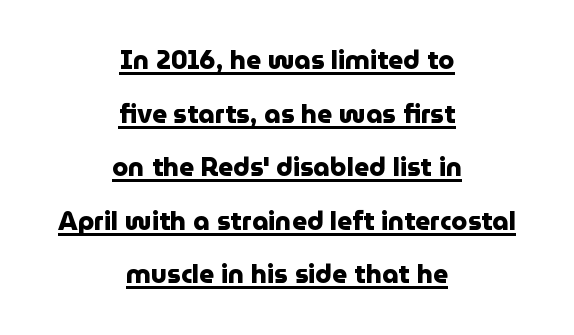
Q: Is the text bold? A: Yes.
Q: Is the text italic (slanted)? A: No, it is upright.
Q: Is the text underlined? A: Yes.
Q: How is the paragraph aligned? A: Centered.
Q: Is the spacing between letters normal or unusually wide? A: Normal.
Q: Is the spacing between lines tight, normal or loose? A: Loose.
